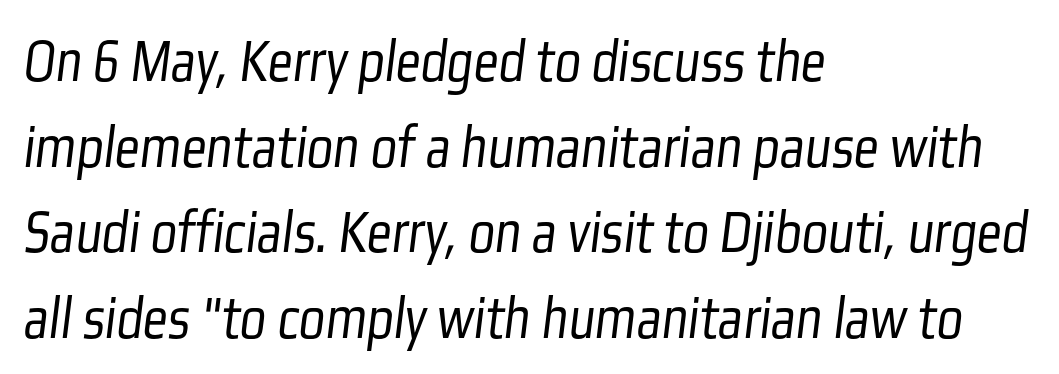
{"serif": "no", "bold": "no", "weight": "light", "width": "condensed", "stroke_contrast": "low", "x_height": "medium", "monospaced": "no", "underline": "no", "align": "left", "line_spacing": "normal", "line_spacing_ratio": 1.38, "letter_spacing": "normal", "letter_spacing_em": 0.0, "glyph_px": 62}
